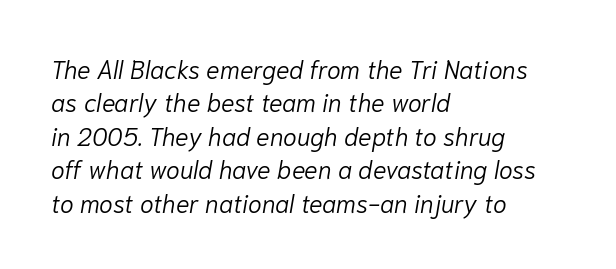
Q: Is the text bold? A: No.
Q: Is the text italic (slanted)? A: Yes, it leans right by about 10 degrees.
Q: Is the text underlined? A: No.
Q: How is the paragraph aligned? A: Left-aligned.
Q: Is the spacing between letters normal or unusually wide? A: Normal.
Q: Is the spacing between lines tight, normal or loose? A: Normal.
